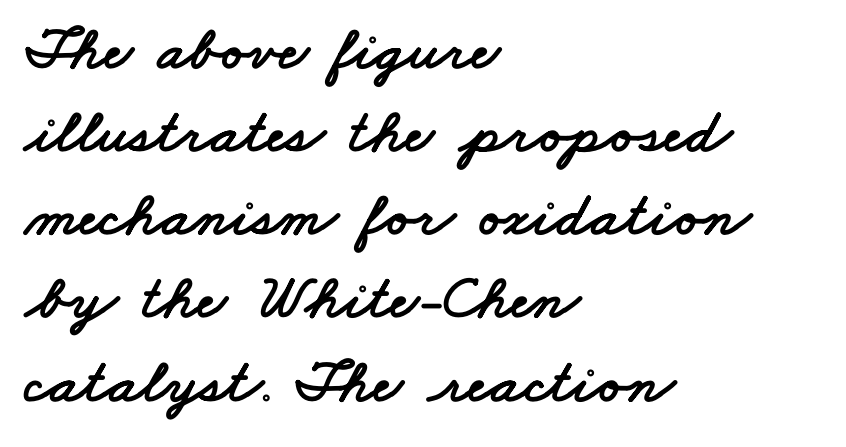
{"serif": "no", "width": "wide", "stroke_contrast": "low", "x_height": "small", "monospaced": "no", "underline": "no", "align": "left", "line_spacing": "normal", "line_spacing_ratio": 1.32, "letter_spacing": "normal", "letter_spacing_em": 0.0, "glyph_px": 63}
